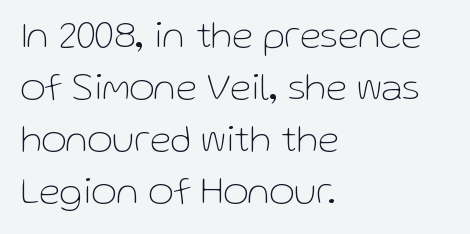
Q: Is the text bold? A: No.
Q: Is the text italic (slanted)? A: No, it is upright.
Q: Is the typeface a serif or a sans-serif typeface? A: Sans-serif.
Q: Is the text underlined? A: No.
Q: How is the paragraph aligned? A: Left-aligned.
Q: Is the spacing between letters normal or unusually wide? A: Normal.
Q: Is the spacing between lines tight, normal or loose? A: Normal.
Q: Width (condensed, normal, or wide)? A: Normal.
Q: Stroke contrast? A: Low.
Q: x-height? A: Medium.
Q: Monospaced? A: No.
